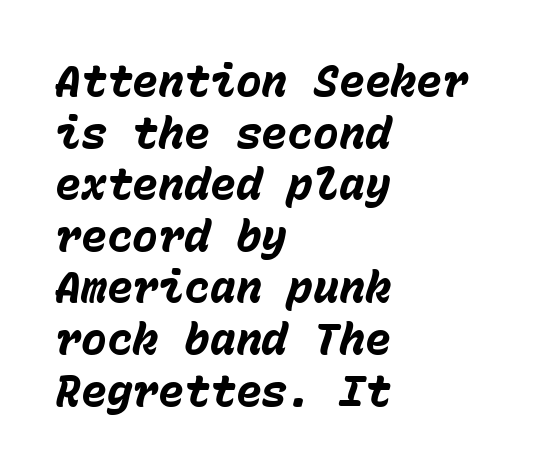
Lines of text with bare space underneath. A student would call this left alignment; a typographer would say flush left, rag right. Compared with typical body copy, the letter spacing here is the same. Pretty heavy lettering here — definitely bold. The specimen reads as italic at a glance. Fixed-width glyphs throughout — classic coding-font behaviour.
